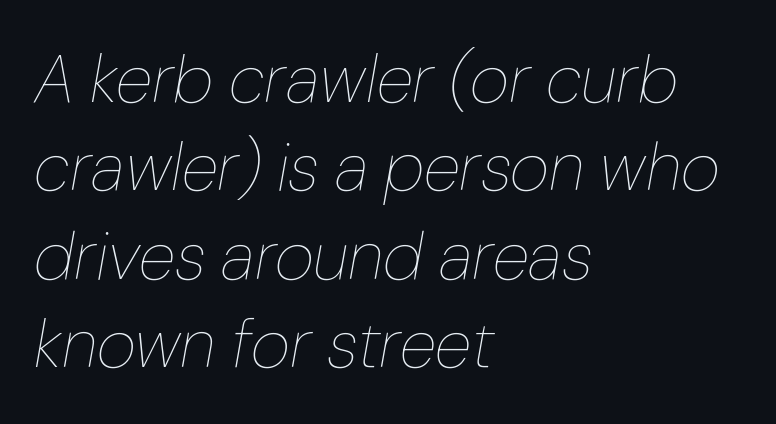
{"italic": "yes", "lean": "right", "slant_degrees": 10, "bold": "no", "weight": "thin", "width": "normal", "stroke_contrast": "low", "x_height": "medium", "monospaced": "no", "underline": "no", "align": "left", "line_spacing": "normal", "line_spacing_ratio": 1.3, "letter_spacing": "normal", "letter_spacing_em": 0.0, "glyph_px": 68}
